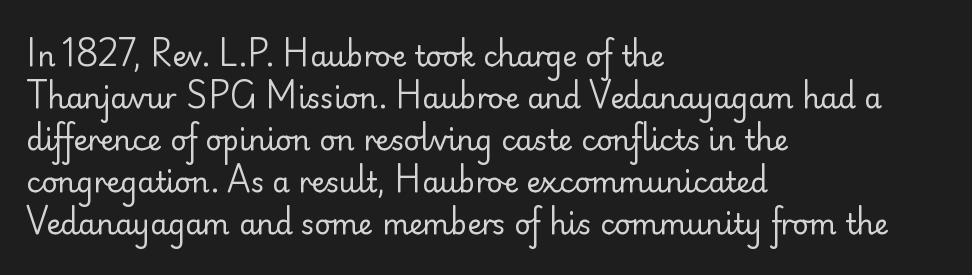
The image shows 28 px regular-weight sans-serif type, upright; set left-aligned, normal line spacing (1.5x), normal letter spacing, not underlined; low stroke contrast and a small x-height.
